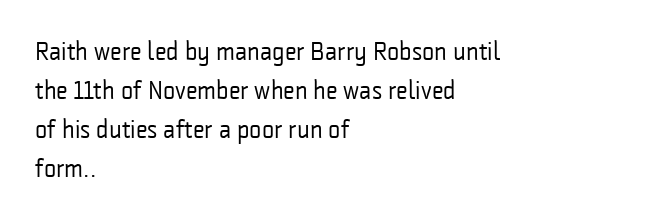
{"italic": "no", "bold": "no", "underline": "no", "align": "left", "line_spacing": "normal", "line_spacing_ratio": 1.5, "letter_spacing": "normal", "letter_spacing_em": 0.0, "glyph_px": 26}
